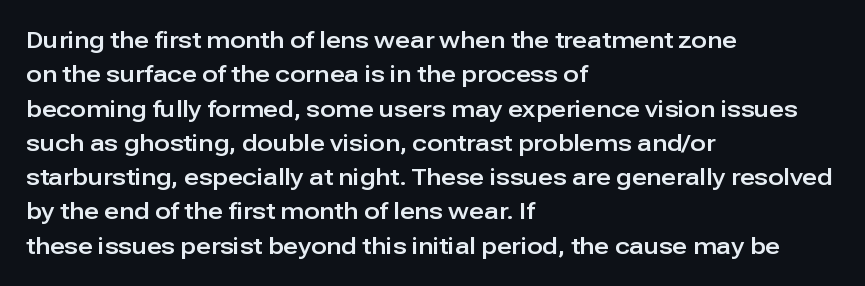
Q: Is the text italic (slanted)? A: No, it is upright.
Q: Is the text underlined? A: No.
Q: How is the paragraph aligned? A: Left-aligned.
Q: Is the spacing between letters normal or unusually wide? A: Normal.
Q: Is the spacing between lines tight, normal or loose? A: Normal.
